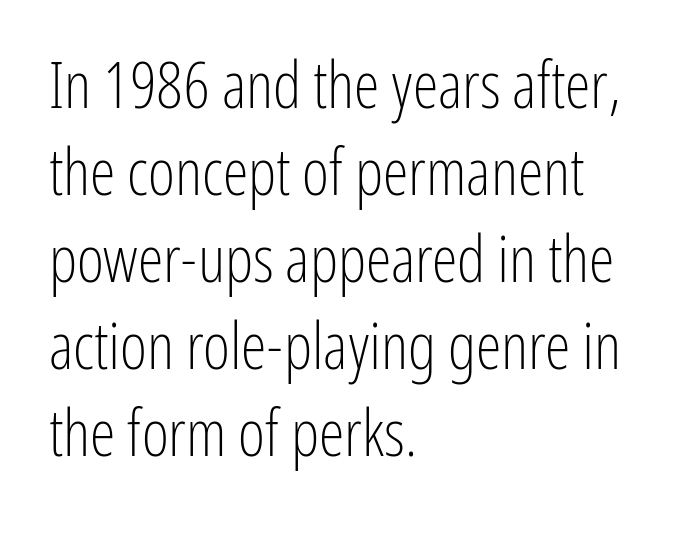
{"serif": "no", "italic": "no", "bold": "no", "weight": "light", "width": "condensed", "stroke_contrast": "low", "x_height": "medium", "monospaced": "no", "underline": "no", "align": "left", "line_spacing": "normal", "line_spacing_ratio": 1.34, "letter_spacing": "normal", "letter_spacing_em": 0.0, "glyph_px": 65}
